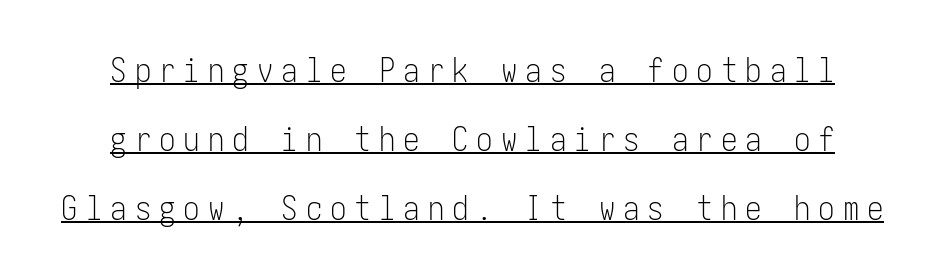
Q: Is the text bold? A: No.
Q: Is the text italic (slanted)? A: No, it is upright.
Q: Is the typeface a serif or a sans-serif typeface? A: Sans-serif.
Q: Is the text underlined? A: Yes.
Q: Is the spacing between letters normal or unusually wide? A: Unusually wide.
Q: Is the spacing between lines tight, normal or loose? A: Loose.
Q: Width (condensed, normal, or wide)? A: Condensed.
Q: Stroke contrast? A: Low.
Q: x-height? A: Medium.
